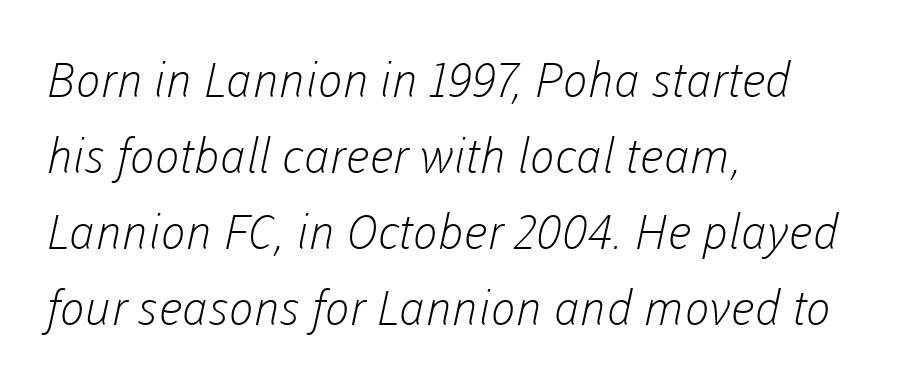
The image shows 48 px light sans-serif type; set left-aligned, normal line spacing (1.58x), normal letter spacing, not underlined; low stroke contrast and a medium x-height.
